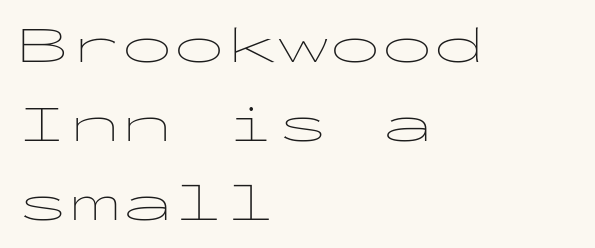
{"serif": "no", "italic": "no", "bold": "no", "weight": "thin", "width": "wide", "stroke_contrast": "low", "x_height": "medium", "monospaced": "yes", "underline": "no", "align": "left", "line_spacing": "normal", "line_spacing_ratio": 1.52, "letter_spacing": "normal", "letter_spacing_em": 0.0, "glyph_px": 52}
